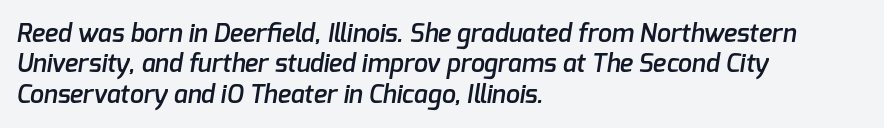
The image shows 25 px text type; set left-aligned, line spacing 1.22x, normal letter spacing, not underlined.
